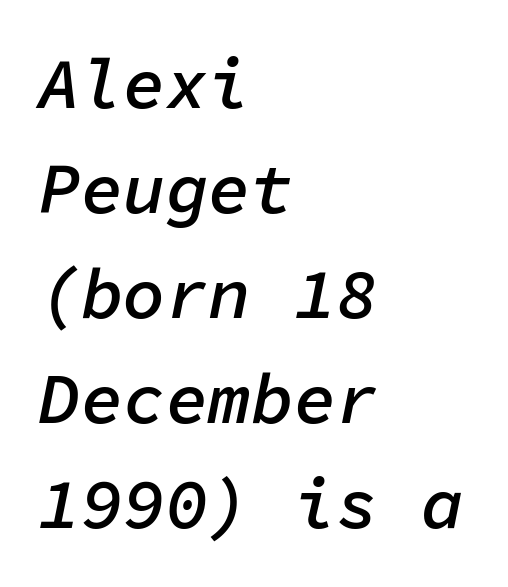
{"italic": "yes", "lean": "right", "slant_degrees": 11, "bold": "semi", "weight": "semibold", "width": "normal", "stroke_contrast": "low", "x_height": "medium", "monospaced": "yes", "underline": "no", "align": "left", "line_spacing": "normal", "line_spacing_ratio": 1.48, "letter_spacing": "normal", "letter_spacing_em": 0.0, "glyph_px": 71}
